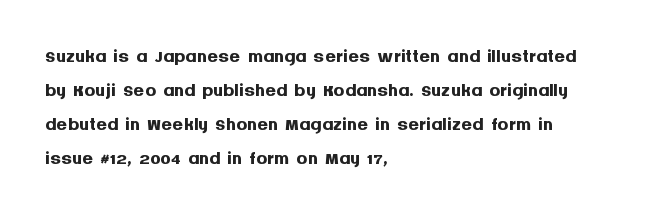
Q: Is the text bold? A: Yes.
Q: Is the text italic (slanted)? A: No, it is upright.
Q: Is the text underlined? A: No.
Q: How is the paragraph aligned? A: Left-aligned.
Q: Is the spacing between letters normal or unusually wide? A: Normal.
Q: Is the spacing between lines tight, normal or loose? A: Normal.
